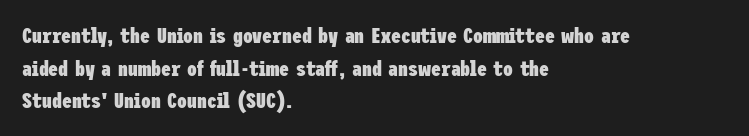
{"italic": "no", "bold": "yes", "underline": "no", "align": "left", "line_spacing": "normal", "line_spacing_ratio": 1.48, "letter_spacing": "normal", "letter_spacing_em": 0.0, "glyph_px": 22}
